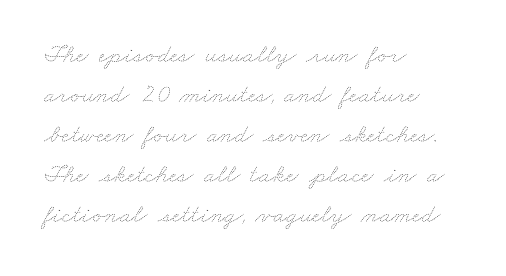
Compared with typical body copy, the letter spacing here is the same. Any mark beneath the type? The region is blank. The characters are drawn with everyday or finer stroke widths. Left-aligned paragraph, ragged on the right. Whoever set this chose a conventional vertical rhythm.
